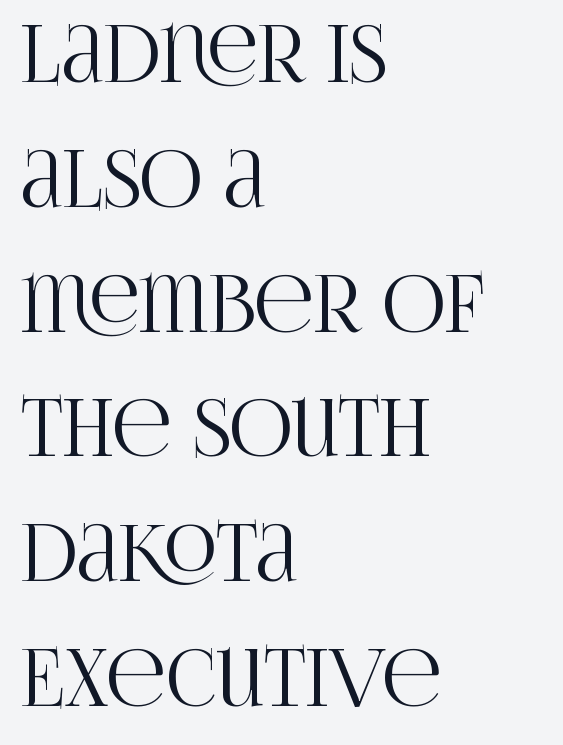
Q: Is the text italic (slanted)? A: No, it is upright.
Q: Is the typeface a serif or a sans-serif typeface? A: Serif.
Q: Is the text underlined? A: No.
Q: How is the paragraph aligned? A: Left-aligned.
Q: Is the spacing between letters normal or unusually wide? A: Normal.
Q: Is the spacing between lines tight, normal or loose? A: Normal.
Q: Width (condensed, normal, or wide)? A: Condensed.
Q: Stroke contrast? A: High.
Q: x-height? A: Large.
Q: Monospaced? A: No.
